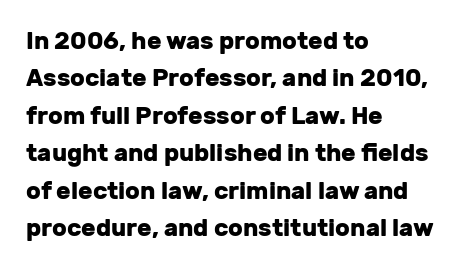
The image shows 24 px bold type, upright; set left-aligned, normal line spacing (1.56x), normal letter spacing, not underlined.
